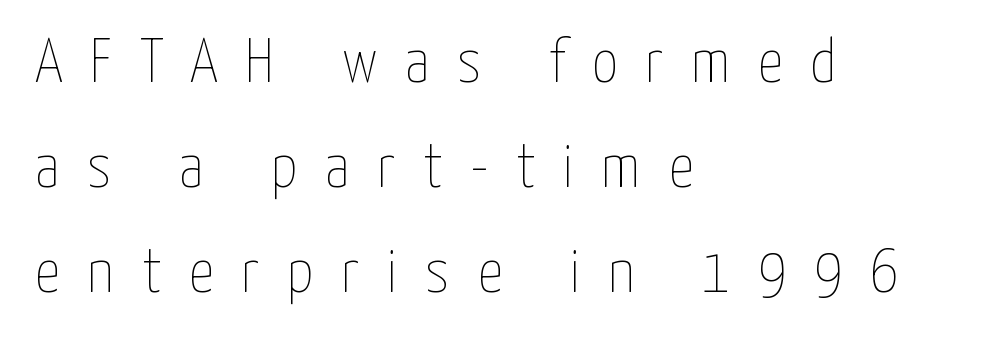
Q: Is the text bold? A: No.
Q: Is the text italic (slanted)? A: No, it is upright.
Q: Is the text underlined? A: No.
Q: How is the paragraph aligned? A: Left-aligned.
Q: Is the spacing between letters normal or unusually wide? A: Unusually wide.
Q: Is the spacing between lines tight, normal or loose? A: Normal.
Q: Width (condensed, normal, or wide)? A: Condensed.
Q: Stroke contrast? A: Low.
Q: x-height? A: Medium.
Q: Monospaced? A: No.
